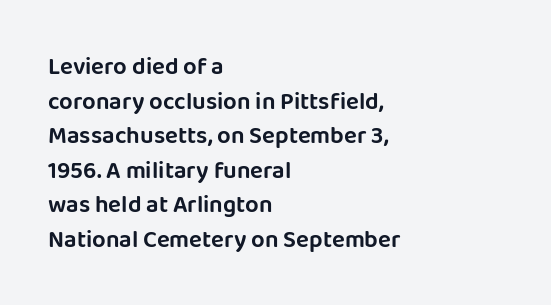
{"italic": "no", "underline": "no", "align": "left", "line_spacing": "normal", "line_spacing_ratio": 1.44, "letter_spacing": "normal", "letter_spacing_em": 0.0, "glyph_px": 24}
